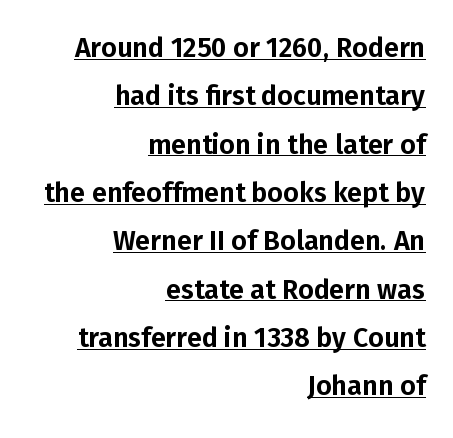
Q: Is the text italic (slanted)? A: No, it is upright.
Q: Is the text underlined? A: Yes.
Q: How is the paragraph aligned? A: Right-aligned.
Q: Is the spacing between letters normal or unusually wide? A: Normal.
